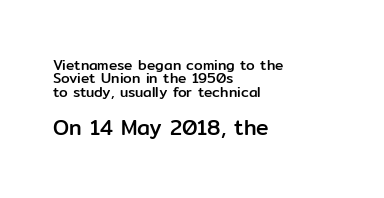
{"italic": "no", "underline": "no", "align": "left", "line_spacing": "tight", "line_spacing_ratio": 0.96, "letter_spacing": "normal", "letter_spacing_em": 0.0, "larger_block": "second", "size_ratio": 1.5, "glyph_px": 21}
